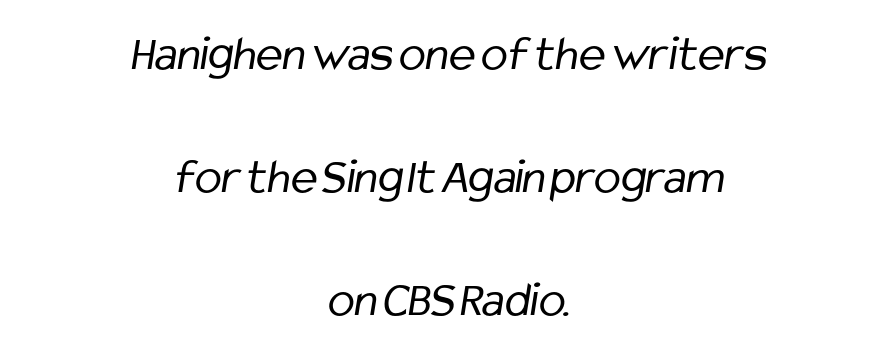
{"serif": "no", "bold": "no", "weight": "regular", "width": "condensed", "stroke_contrast": "low", "x_height": "medium", "monospaced": "no", "underline": "no", "align": "center", "line_spacing": "loose", "line_spacing_ratio": 2.46, "letter_spacing": "normal", "letter_spacing_em": 0.0, "glyph_px": 50}
